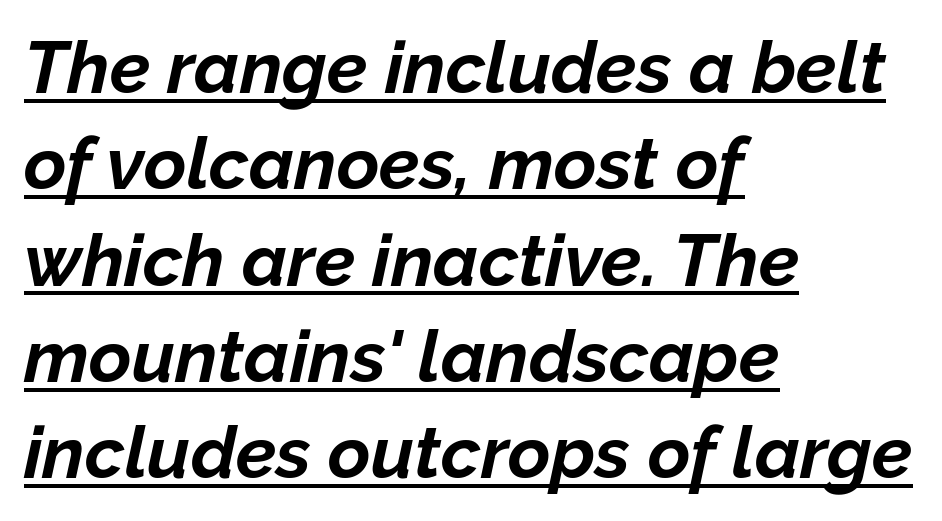
Beneath each row of characters lies a ruled line. The lines in this sample share a left origin and differ only in where they stop. Set as a true bold cut, around the 700 mark. Between one letter and the next there's only the usual sliver of space.
